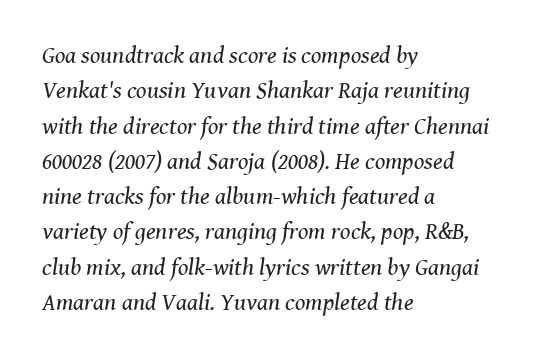
Bare-footed words on every line. Reading down the block, your eye returns to a fixed left position each line. Every character sits at an angle, as italics do. Notice how descenders clear the ascenders below comfortably — that's standard leading. The strokes are not fattened; the text isn't bold. How are the letters spaced? Ordinarily, with no added tracking.
